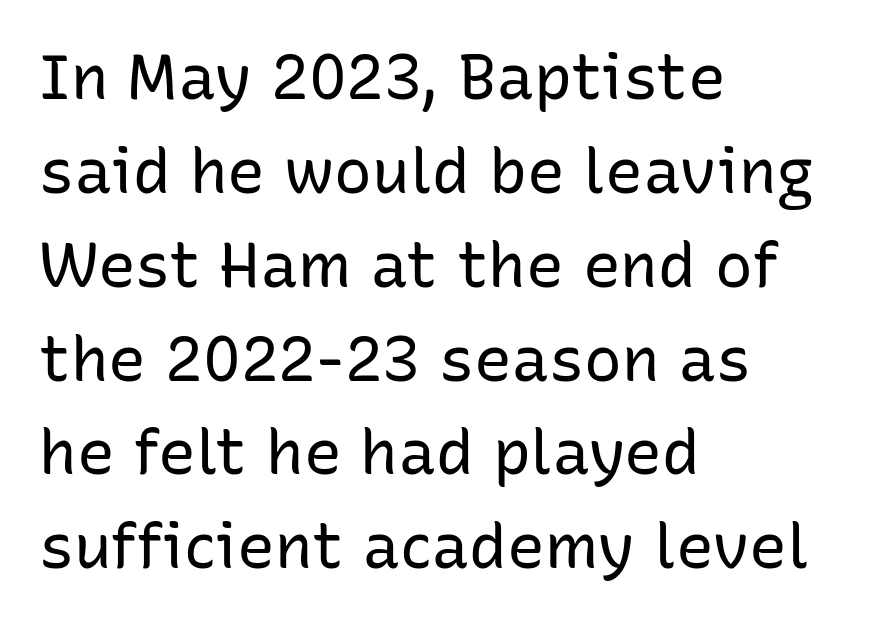
The image shows 63 px regular-weight sans-serif type, upright; set left-aligned, normal line spacing (1.49x), normal letter spacing, not underlined; low stroke contrast and a medium x-height.
